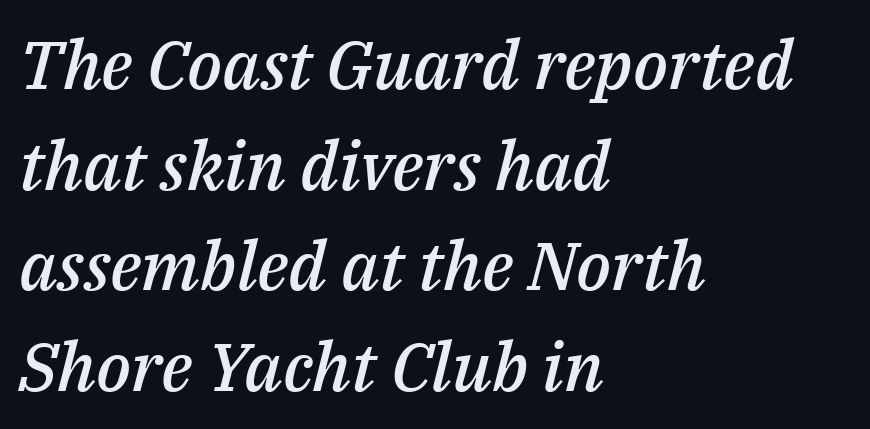
{"italic": "yes", "lean": "right", "slant_degrees": 14, "bold": "semi", "weight": "semibold", "width": "normal", "stroke_contrast": "medium", "x_height": "medium", "monospaced": "no", "underline": "no", "align": "left", "line_spacing": "normal", "line_spacing_ratio": 1.48, "letter_spacing": "normal", "letter_spacing_em": 0.0, "glyph_px": 68}
